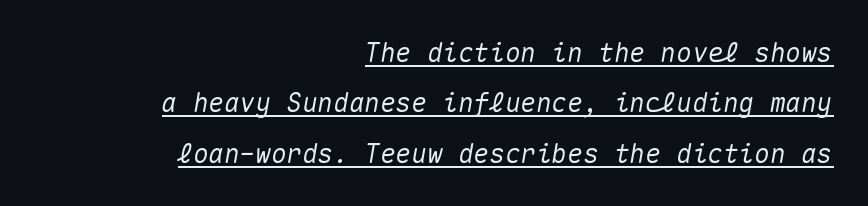
{"italic": "yes", "lean": "right", "slant_degrees": 10, "underline": "yes", "align": "right", "line_spacing": "loose", "line_spacing_ratio": 1.94, "letter_spacing": "normal", "letter_spacing_em": 0.0, "glyph_px": 26}
